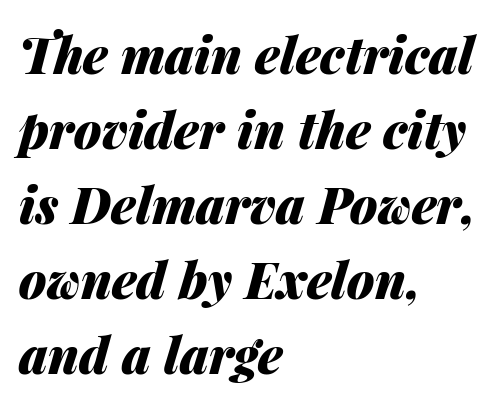
Q: Is the text bold? A: Yes.
Q: Is the text italic (slanted)? A: Yes, it leans right by about 14 degrees.
Q: Is the text underlined? A: No.
Q: How is the paragraph aligned? A: Left-aligned.
Q: Is the spacing between letters normal or unusually wide? A: Normal.
Q: Is the spacing between lines tight, normal or loose? A: Normal.
Q: Width (condensed, normal, or wide)? A: Normal.
Q: Stroke contrast? A: Medium.
Q: x-height? A: Medium.
Q: Monospaced? A: No.
